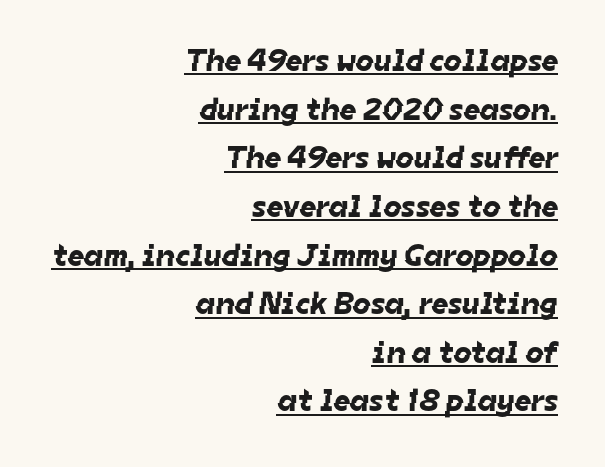
The image shows 32 px sans-serif type; set right-aligned, normal line spacing (1.52x), normal letter spacing, underlined; low stroke contrast and a medium x-height.
